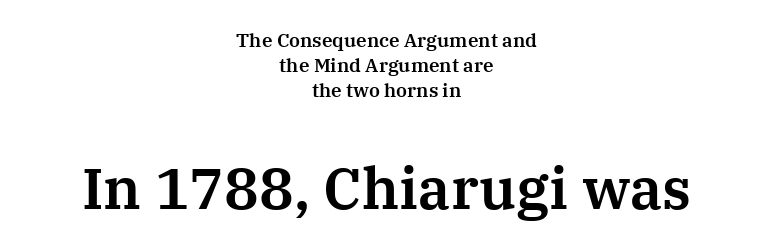
{"serif": "yes", "italic": "no", "width": "normal", "stroke_contrast": "medium", "x_height": "medium", "monospaced": "no", "underline": "no", "align": "center", "line_spacing": "normal", "line_spacing_ratio": 1.32, "letter_spacing": "normal", "letter_spacing_em": 0.0, "larger_block": "second", "size_ratio": 3.05, "glyph_px": 58}
